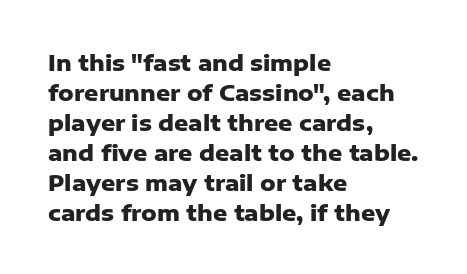
Italic: no, the glyphs are upright roman. Standard letterfit; no display-style spreading of the glyphs. Glance below the letters and you will spot only blank space. Its strokes are broad and dark, the hallmark of bold type.
